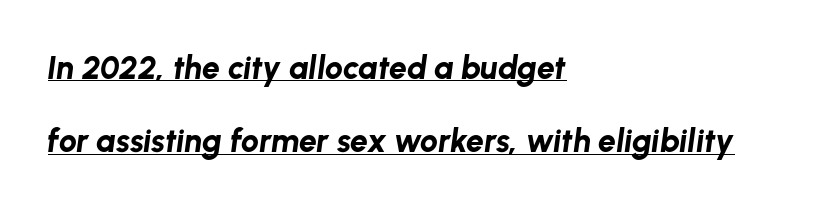
{"italic": "yes", "lean": "right", "slant_degrees": 8, "bold": "yes", "weight": "bold", "width": "normal", "stroke_contrast": "low", "x_height": "medium", "monospaced": "no", "underline": "yes", "align": "left", "line_spacing": "loose", "line_spacing_ratio": 2.29, "letter_spacing": "normal", "letter_spacing_em": 0.0, "glyph_px": 32}
